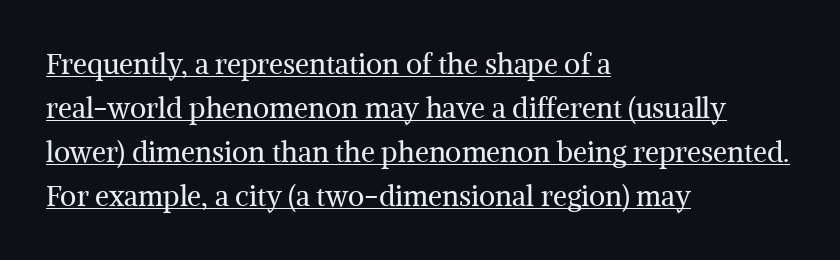
{"serif": "yes", "italic": "no", "bold": "no", "weight": "regular", "width": "normal", "stroke_contrast": "medium", "x_height": "medium", "monospaced": "no", "underline": "yes", "align": "left", "line_spacing": "normal", "line_spacing_ratio": 1.57, "letter_spacing": "normal", "letter_spacing_em": 0.0, "glyph_px": 28}
